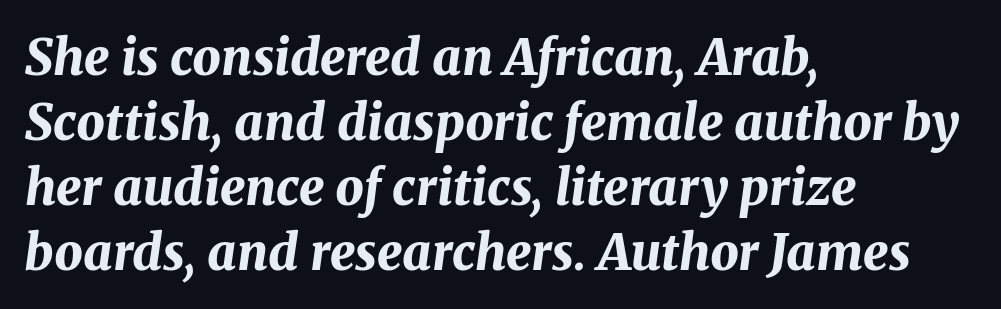
Q: Is the text bold? A: Yes.
Q: Is the text italic (slanted)? A: Yes, it leans right by about 8 degrees.
Q: Is the text underlined? A: No.
Q: How is the paragraph aligned? A: Left-aligned.
Q: Is the spacing between letters normal or unusually wide? A: Normal.
Q: Is the spacing between lines tight, normal or loose? A: Normal.
Q: Width (condensed, normal, or wide)? A: Normal.
Q: Stroke contrast? A: Medium.
Q: x-height? A: Medium.
Q: Monospaced? A: No.
